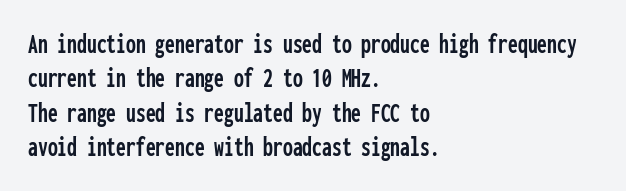
The image shows 28 px condensed sans-serif type, upright, monospaced; set left-aligned, line spacing 1.23x, normal letter spacing, not underlined; low stroke contrast and a medium x-height.
